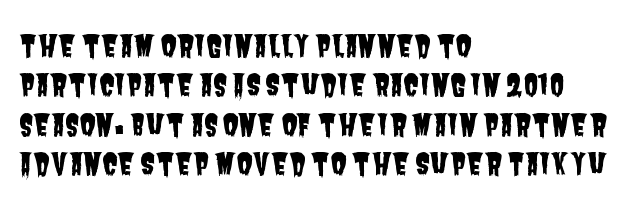
{"serif": "no", "width": "condensed", "stroke_contrast": "low", "x_height": "large", "monospaced": "no", "underline": "no", "align": "left", "line_spacing": "normal", "line_spacing_ratio": 1.36, "letter_spacing": "normal", "letter_spacing_em": 0.0, "glyph_px": 29}
